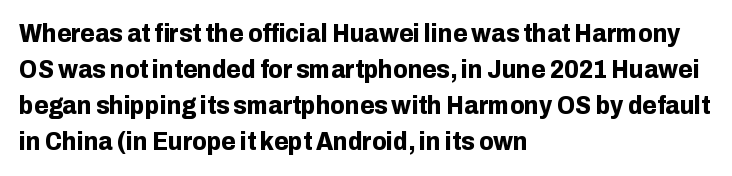
Clear beneath every line of the passage. The typography opts for an upright posture over an oblique one. Evenly set lines give the paragraph a standard silhouette. Standard letterfit; no display-style spreading of the glyphs. The compositor pushed each line to the left boundary.
